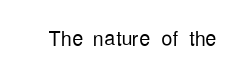
Note: no serifs on the glyphs. You can tell it's not italic because the verticals are truly vertical. On a weight scale, this lands at 450 or below. Rule under the text: the space is simply empty. Is this a fixed-width face? No — the glyphs have proportional, varying widths.
